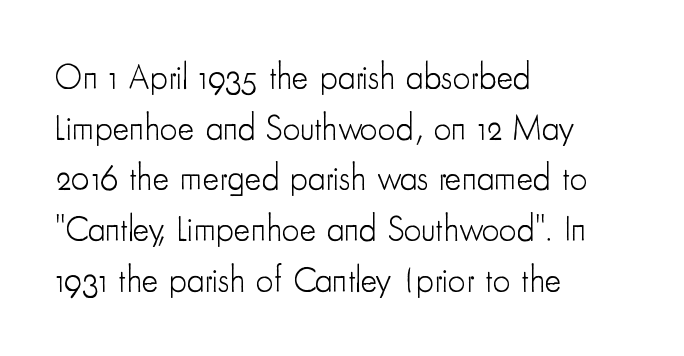
The image shows 35 px light, condensed sans-serif type, upright; set left-aligned, normal line spacing (1.45x), normal letter spacing, not underlined; low stroke contrast and a small x-height.
